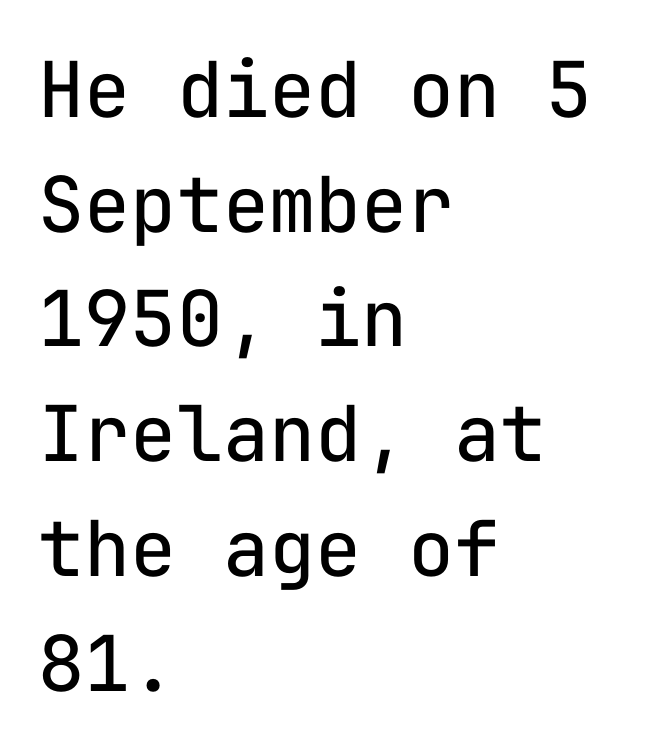
The image shows 77 px regular-weight sans-serif type, upright, monospaced; set left-aligned, normal line spacing (1.49x), normal letter spacing, not underlined; low stroke contrast and a medium x-height.
